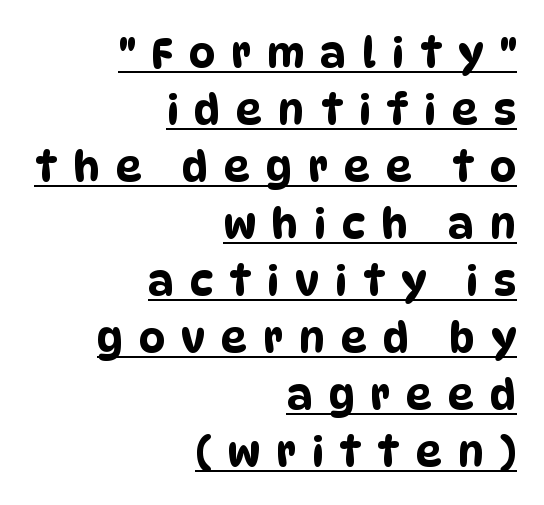
Q: Is the typeface a serif or a sans-serif typeface? A: Sans-serif.
Q: Is the text underlined? A: Yes.
Q: How is the paragraph aligned? A: Right-aligned.
Q: Is the spacing between letters normal or unusually wide? A: Unusually wide.
Q: Is the spacing between lines tight, normal or loose? A: Normal.
Q: Width (condensed, normal, or wide)? A: Condensed.
Q: Stroke contrast? A: Low.
Q: x-height? A: Large.
Q: Monospaced? A: No.
